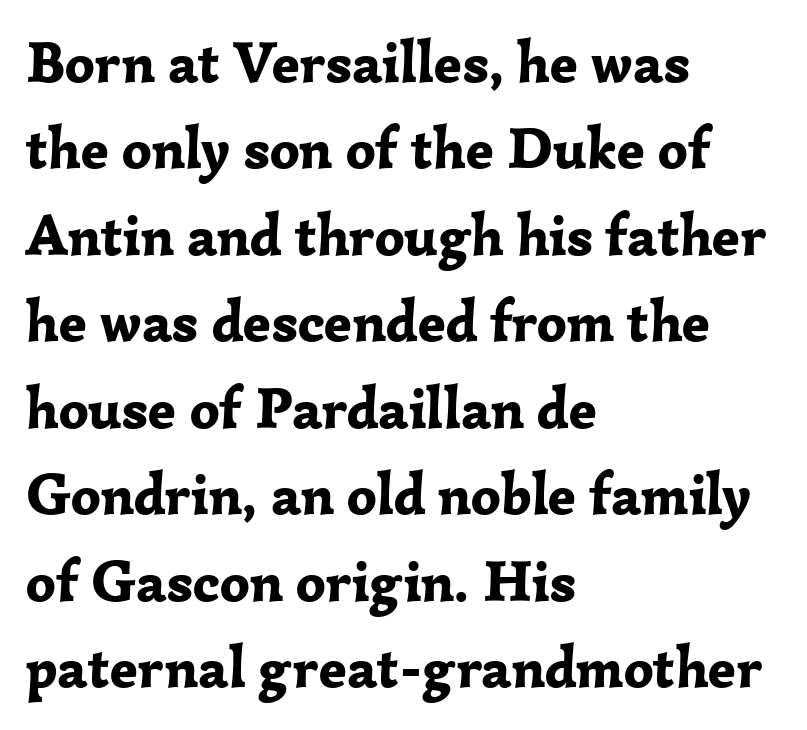
The image shows 58 px bold serif type, upright; set left-aligned, normal line spacing (1.49x), normal letter spacing, not underlined; low stroke contrast and a medium x-height.
